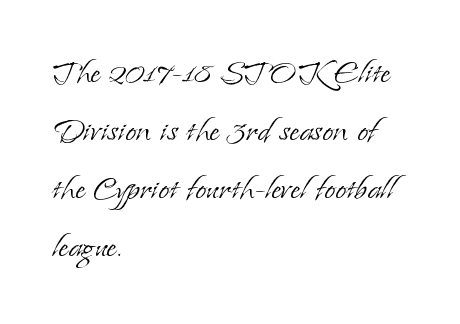
{"serif": "yes", "bold": "no", "weight": "light", "width": "normal", "stroke_contrast": "low", "x_height": "small", "monospaced": "no", "underline": "no", "align": "left", "line_spacing": "normal", "line_spacing_ratio": 1.45, "letter_spacing": "normal", "letter_spacing_em": 0.0, "glyph_px": 40}
